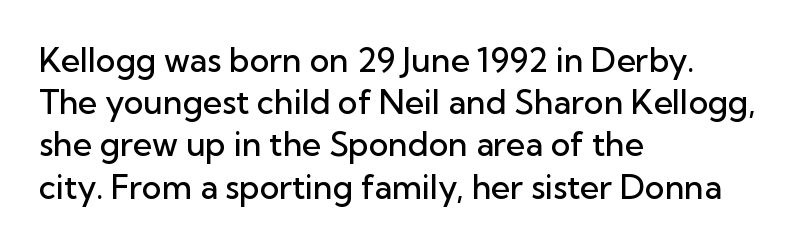
The image shows 33 px semibold sans-serif type, upright; set left-aligned, normal line spacing (1.28x), normal letter spacing, not underlined; low stroke contrast and a medium x-height.
